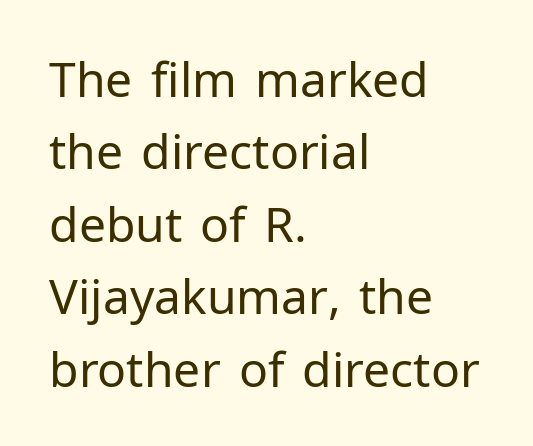
Stroke mass is kept to a normal reading level or below. This is the regular roman posture of the typeface. Leading: standard. Caption: standard tracking, unaltered. A classic flush-left, rag-right setting is used for this passage.
